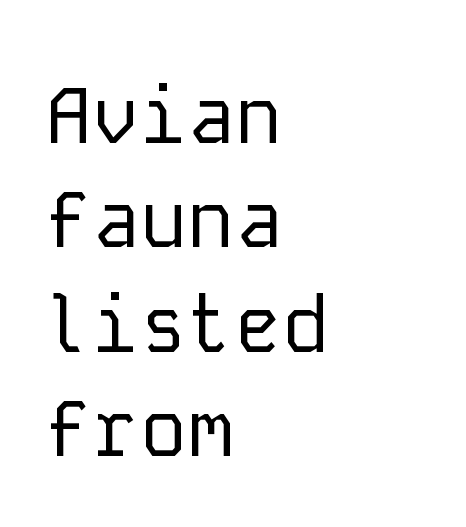
{"serif": "no", "italic": "no", "bold": "no", "weight": "regular", "width": "normal", "stroke_contrast": "low", "x_height": "medium", "monospaced": "yes", "underline": "no", "align": "left", "line_spacing": "normal", "line_spacing_ratio": 1.32, "letter_spacing": "normal", "letter_spacing_em": 0.0, "glyph_px": 79}
